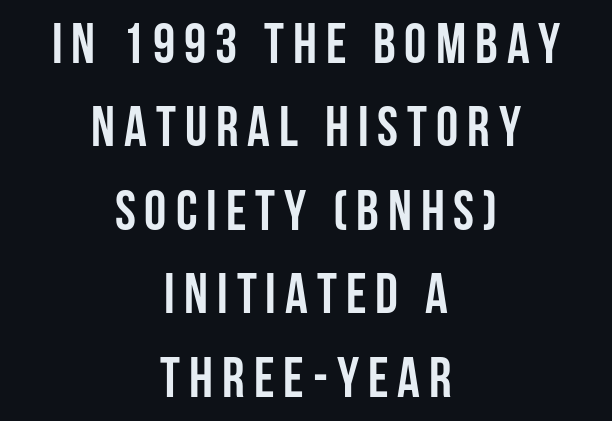
Q: Is the text bold? A: Yes.
Q: Is the text italic (slanted)? A: No, it is upright.
Q: Is the typeface a serif or a sans-serif typeface? A: Sans-serif.
Q: Is the text underlined? A: No.
Q: How is the paragraph aligned? A: Centered.
Q: Is the spacing between lines tight, normal or loose? A: Normal.
Q: Width (condensed, normal, or wide)? A: Condensed.
Q: Stroke contrast? A: Low.
Q: x-height? A: Large.
Q: Monospaced? A: No.
